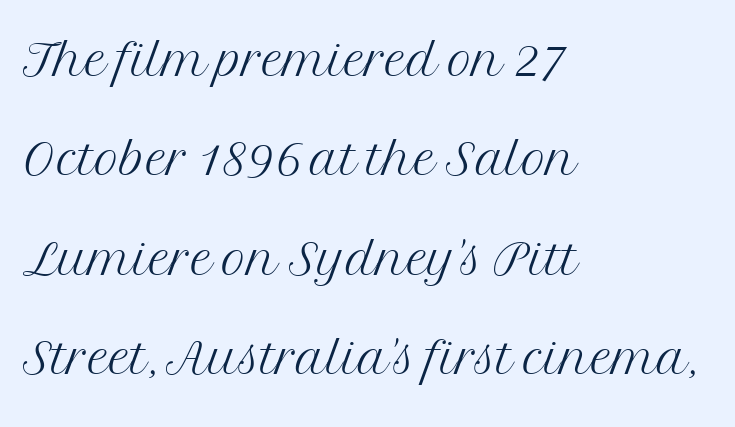
Q: Is the text bold? A: No.
Q: Is the text italic (slanted)? A: Yes.
Q: Is the typeface a serif or a sans-serif typeface? A: Serif.
Q: Is the text underlined? A: No.
Q: How is the paragraph aligned? A: Left-aligned.
Q: Is the spacing between letters normal or unusually wide? A: Normal.
Q: Is the spacing between lines tight, normal or loose? A: Normal.
Q: Width (condensed, normal, or wide)? A: Normal.
Q: Stroke contrast? A: Medium.
Q: x-height? A: Medium.
Q: Monospaced? A: No.
